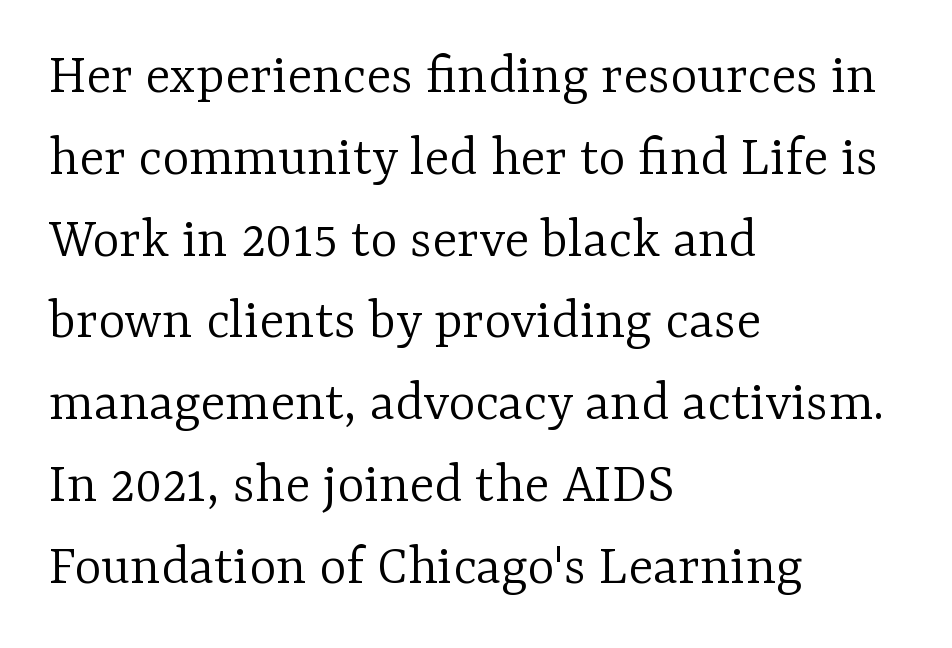
The image shows 58 px light serif type, upright; set left-aligned, normal line spacing (1.41x), normal letter spacing, not underlined; low stroke contrast and a medium x-height.
